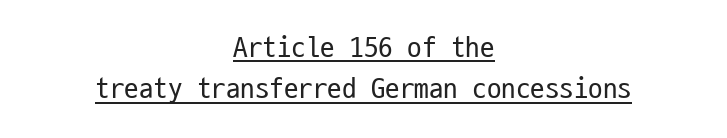
Q: Is the text bold? A: No.
Q: Is the text italic (slanted)? A: No, it is upright.
Q: Is the typeface a serif or a sans-serif typeface? A: Sans-serif.
Q: Is the text underlined? A: Yes.
Q: How is the paragraph aligned? A: Centered.
Q: Is the spacing between letters normal or unusually wide? A: Normal.
Q: Is the spacing between lines tight, normal or loose? A: Normal.
Q: Width (condensed, normal, or wide)? A: Condensed.
Q: Stroke contrast? A: Low.
Q: x-height? A: Medium.
Q: Monospaced? A: Yes.
